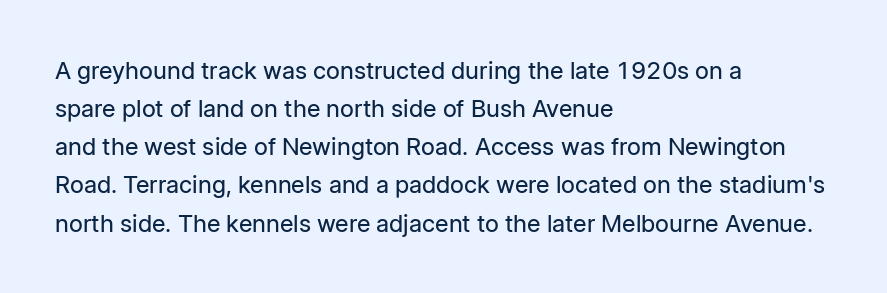
The image shows 24 px text type, upright; set left-aligned, normal line spacing (1.59x), normal letter spacing, not underlined.
